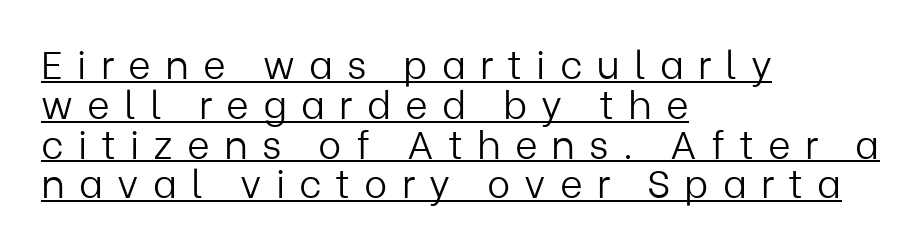
{"serif": "no", "italic": "no", "bold": "no", "weight": "light", "width": "normal", "stroke_contrast": "low", "x_height": "medium", "monospaced": "no", "underline": "yes", "align": "left", "line_spacing": "tight", "line_spacing_ratio": 1.02, "letter_spacing": "wide", "letter_spacing_em": 0.36, "glyph_px": 39}
